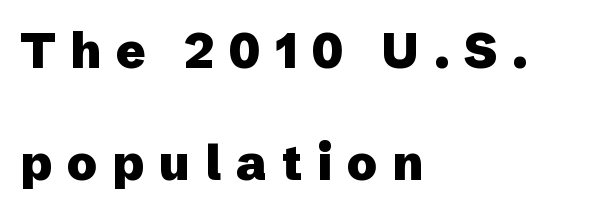
The image shows 49 px heavy sans-serif type, upright; set left-aligned, loose line spacing (2.29x), unusually wide letter spacing (+0.3 em), not underlined; low stroke contrast and a medium x-height.
